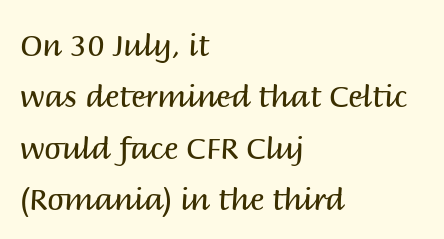
A typesetter would call this proportional, since set widths differ per character. Is the letter spacing exaggerated? No — it looks like the ordinary default. Horizontally, the lines are justified to the leading edge only. Beneath every word, the page is bare.
